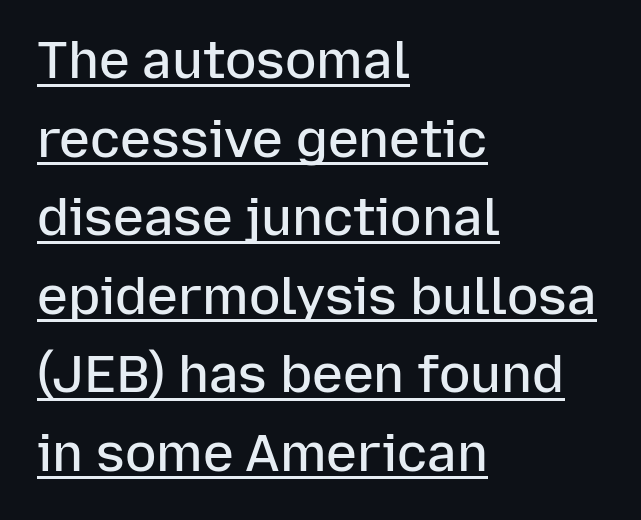
{"serif": "no", "italic": "no", "bold": "semi", "weight": "semibold", "width": "normal", "stroke_contrast": "low", "x_height": "medium", "monospaced": "no", "underline": "yes", "align": "left", "line_spacing": "normal", "line_spacing_ratio": 1.51, "letter_spacing": "normal", "letter_spacing_em": 0.0, "glyph_px": 52}
